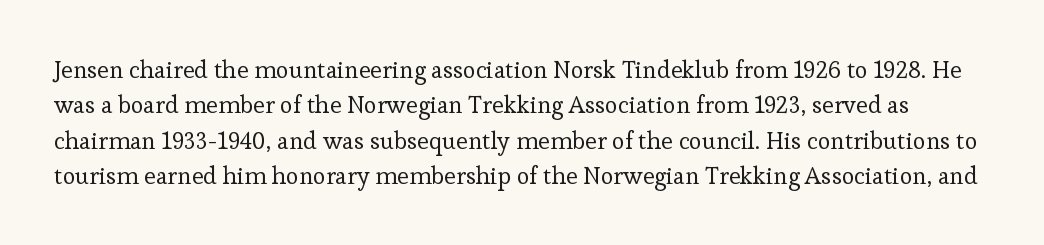
Q: Is the text bold? A: No.
Q: Is the text italic (slanted)? A: No, it is upright.
Q: Is the text underlined? A: No.
Q: Is the spacing between letters normal or unusually wide? A: Normal.
Q: Is the spacing between lines tight, normal or loose? A: Normal.
